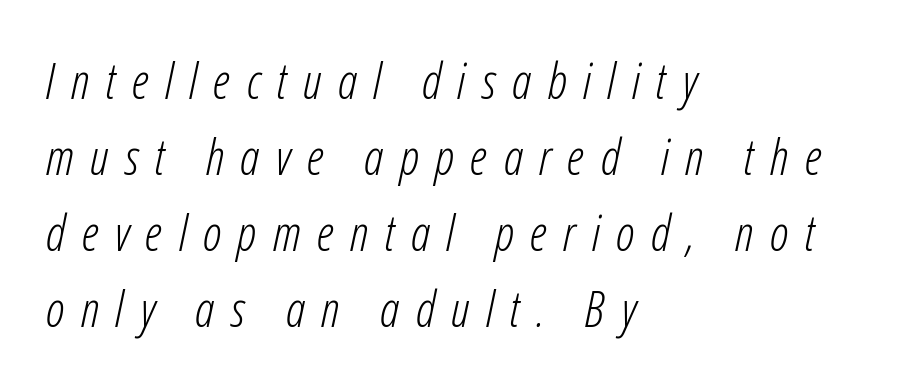
The image shows 49 px light, condensed type, italic (leaning right); set left-aligned, normal line spacing (1.55x), unusually wide letter spacing (+0.33 em), not underlined; low stroke contrast and a medium x-height.
